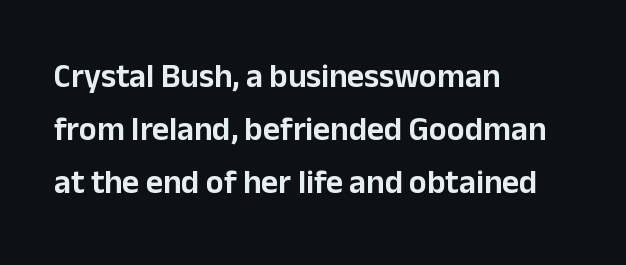
The image shows 33 px sans-serif type, upright; set left-aligned, normal line spacing (1.6x), normal letter spacing, not underlined; low stroke contrast and a medium x-height.
